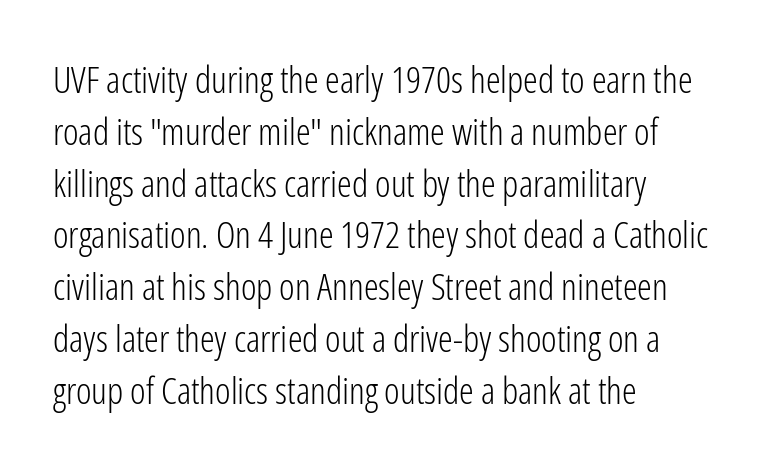
Q: Is the text bold? A: No.
Q: Is the text italic (slanted)? A: No, it is upright.
Q: Is the typeface a serif or a sans-serif typeface? A: Sans-serif.
Q: Is the text underlined? A: No.
Q: How is the paragraph aligned? A: Left-aligned.
Q: Is the spacing between letters normal or unusually wide? A: Normal.
Q: Is the spacing between lines tight, normal or loose? A: Normal.
Q: Width (condensed, normal, or wide)? A: Condensed.
Q: Stroke contrast? A: Low.
Q: x-height? A: Medium.
Q: Monospaced? A: No.
